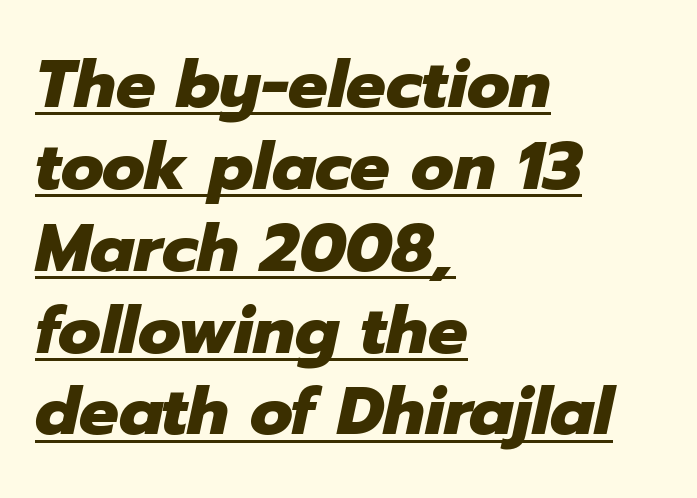
Horizontal alignment here is leftward, the default for most running prose. Look at the stroke-to-counter ratio: heavy, a bold. You can see a thin bar hugging the bottom of the glyphs. The letters advance in unequal steps, a hallmark of proportional type. Letter spacing: default. If you drew a line through each stem, it would be angled.
